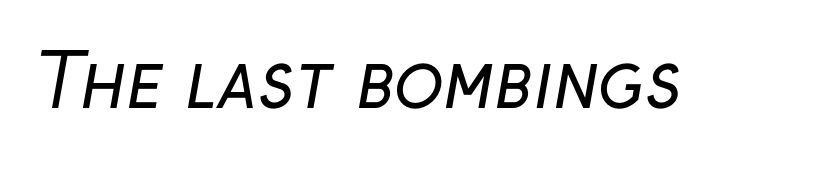
{"serif": "no", "bold": "no", "weight": "regular", "width": "normal", "stroke_contrast": "low", "x_height": "medium", "monospaced": "no", "underline": "no", "letter_spacing": "normal", "letter_spacing_em": 0.0, "glyph_px": 73}
